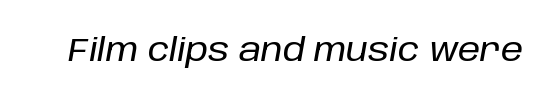
Q: Is the text italic (slanted)? A: Yes, it leans right by about 10 degrees.
Q: Is the text underlined? A: No.
Q: Is the spacing between letters normal or unusually wide? A: Normal.
Q: Width (condensed, normal, or wide)? A: Normal.
Q: Stroke contrast? A: Low.
Q: x-height? A: Large.
Q: Monospaced? A: No.
